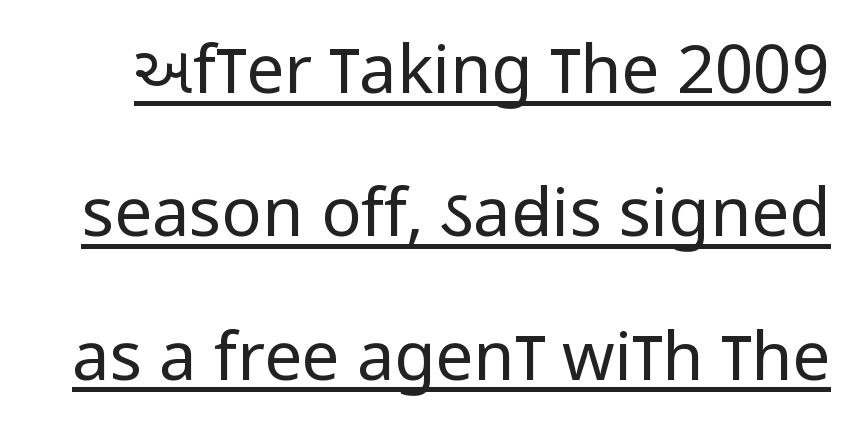
{"serif": "no", "italic": "no", "bold": "no", "weight": "regular", "width": "condensed", "stroke_contrast": "low", "x_height": "large", "monospaced": "no", "underline": "yes", "line_spacing": "loose", "line_spacing_ratio": 2.14, "letter_spacing": "normal", "letter_spacing_em": 0.0, "glyph_px": 67}
